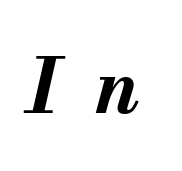
{"italic": "yes", "lean": "right", "slant_degrees": 13, "bold": "yes", "weight": "bold", "width": "normal", "stroke_contrast": "medium", "x_height": "small", "monospaced": "no", "underline": "no", "letter_spacing": "wide", "letter_spacing_em": 0.49, "glyph_px": 76}
